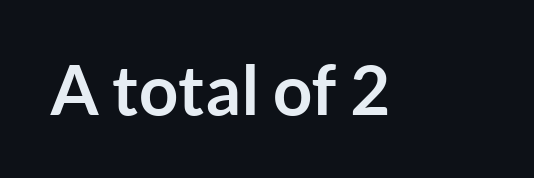
The image shows 69 px semibold sans-serif type, upright; set normal letter spacing, not underlined; low stroke contrast and a medium x-height.
